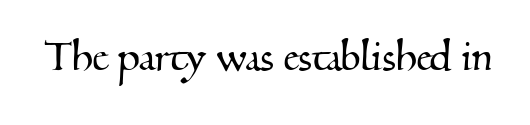
{"serif": "yes", "width": "normal", "stroke_contrast": "medium", "x_height": "small", "monospaced": "no", "underline": "no", "letter_spacing": "normal", "letter_spacing_em": 0.0, "glyph_px": 50}
